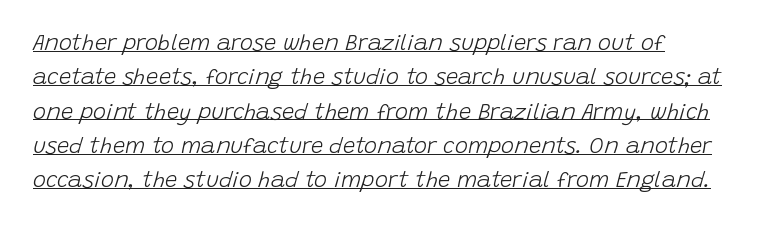
The image shows 22 px text type, italic (leaning right); set left-aligned, normal line spacing (1.56x), normal letter spacing, underlined.
